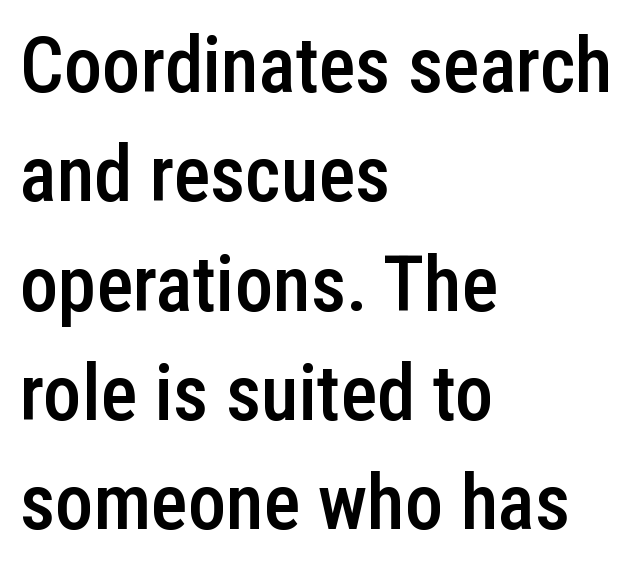
Q: Is the text bold? A: Semi-bold.
Q: Is the text italic (slanted)? A: No, it is upright.
Q: Is the typeface a serif or a sans-serif typeface? A: Sans-serif.
Q: Is the text underlined? A: No.
Q: How is the paragraph aligned? A: Left-aligned.
Q: Is the spacing between letters normal or unusually wide? A: Normal.
Q: Is the spacing between lines tight, normal or loose? A: Normal.
Q: Width (condensed, normal, or wide)? A: Condensed.
Q: Stroke contrast? A: Low.
Q: x-height? A: Medium.
Q: Monospaced? A: No.
